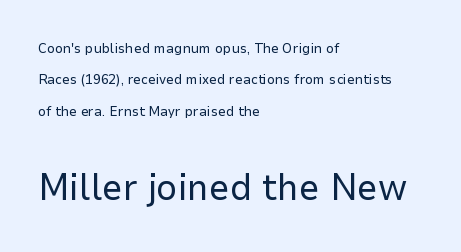
How are the letters spaced? Ordinarily, with no added tracking. The space beneath each line is pristine and unruled. Unbolded letterforms with no extra heft. This sample has the flowing, uneven cadence of proportional lettering.
